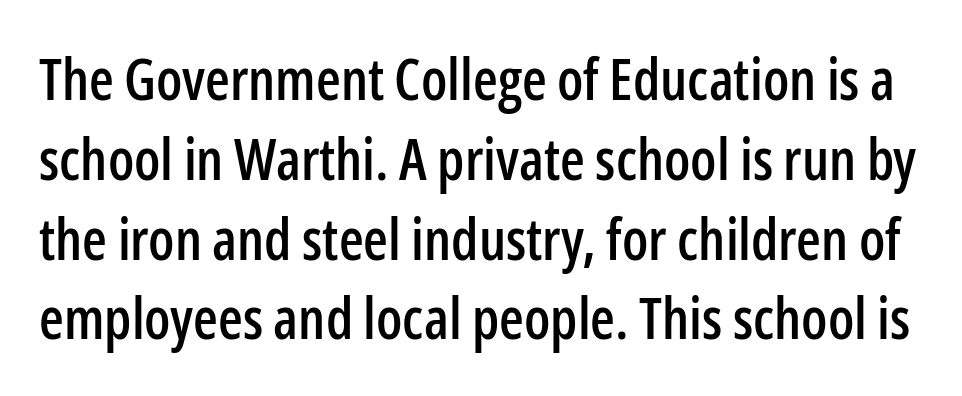
The image shows 57 px condensed sans-serif type, upright; set normal line spacing (1.4x), normal letter spacing, not underlined; low stroke contrast and a medium x-height.
